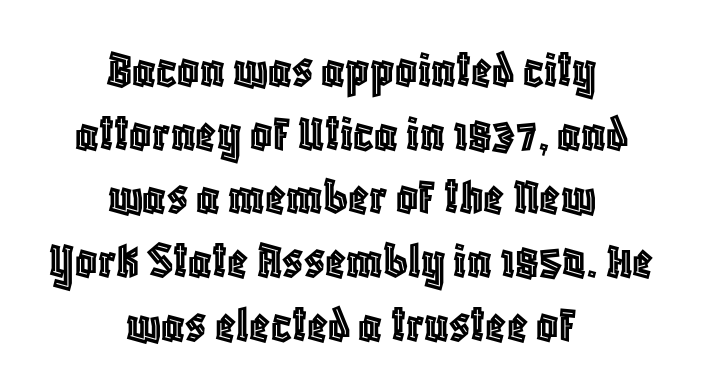
Caption: multi-line text, centered on the measure. If you drew a line through each stem, it would be perfectly vertical. Looks like regular typesetting: each glyph gets only the width it needs. The specimen omits any rule beneath the text block's lines.
